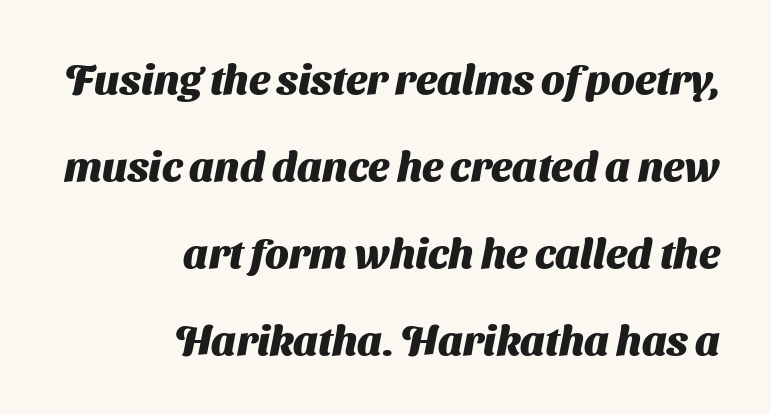
The image shows 42 px heavy sans-serif type; set right-aligned, loose line spacing (2.07x), normal letter spacing, not underlined; medium stroke contrast and a medium x-height.
